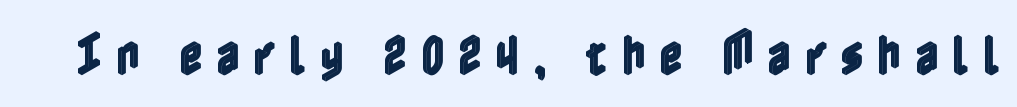
Q: Is the text italic (slanted)? A: No, it is upright.
Q: Is the text underlined? A: No.
Q: Is the spacing between letters normal or unusually wide? A: Unusually wide.
Q: Width (condensed, normal, or wide)? A: Condensed.
Q: x-height? A: Medium.
